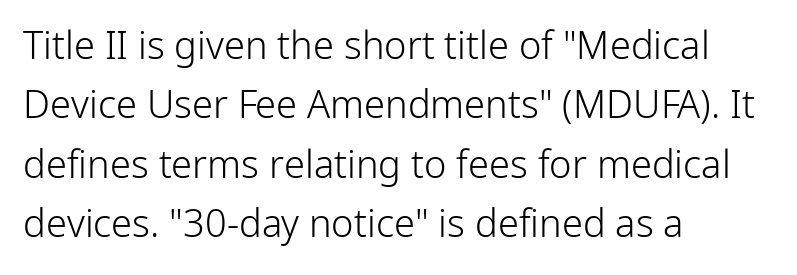
Descender tails drop into unmarked territory. Does extra space separate the letters? No, they use regular spacing. Character widths vary here, with narrow letters taking less room than wide ones. This is roman type, the default non-slanted kind.
